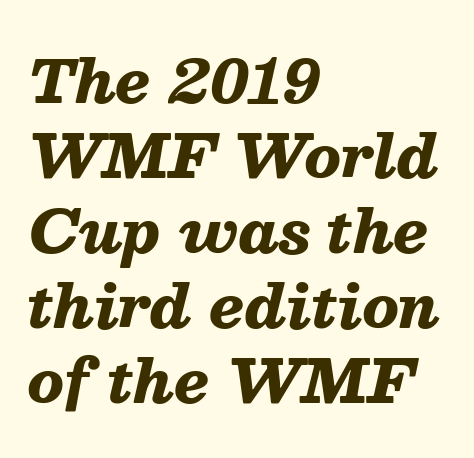
{"italic": "yes", "lean": "right", "slant_degrees": 13, "bold": "yes", "weight": "heavy", "width": "normal", "stroke_contrast": "medium", "x_height": "medium", "monospaced": "no", "underline": "no", "align": "left", "line_spacing": "normal", "line_spacing_ratio": 1.27, "letter_spacing": "normal", "letter_spacing_em": 0.0, "glyph_px": 59}
